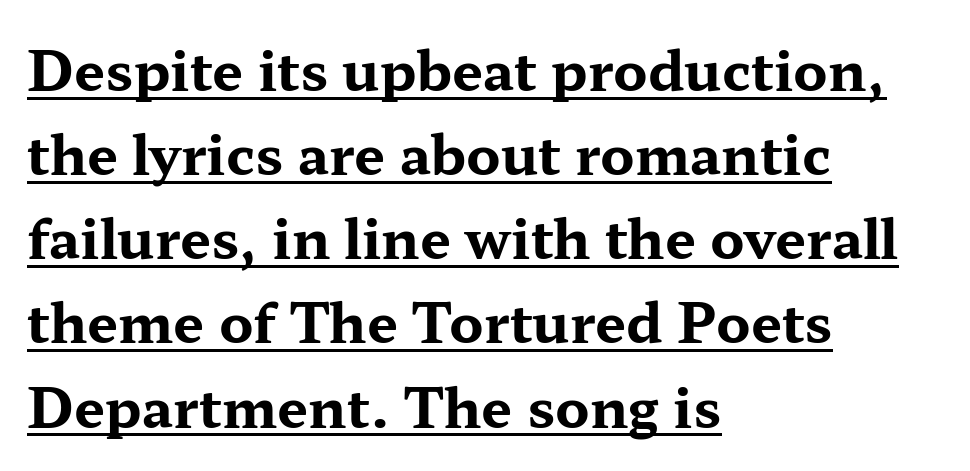
The image shows 55 px bold, wide serif type, upright; set left-aligned, normal line spacing (1.53x), normal letter spacing, underlined; medium stroke contrast and a medium x-height.
